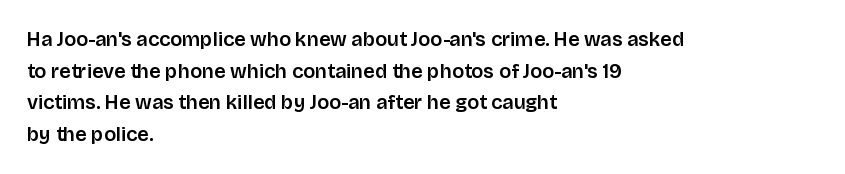
The block of text has a typical density, with ordinary space between rows. Nobody drew a line under any word here. Stroke thickness is moderately raised; the sample reads as semibold. The typography opts for an upright posture over an oblique one. Words appear dense and cohesive because spacing is normal. Where is the straight margin? On the left.
